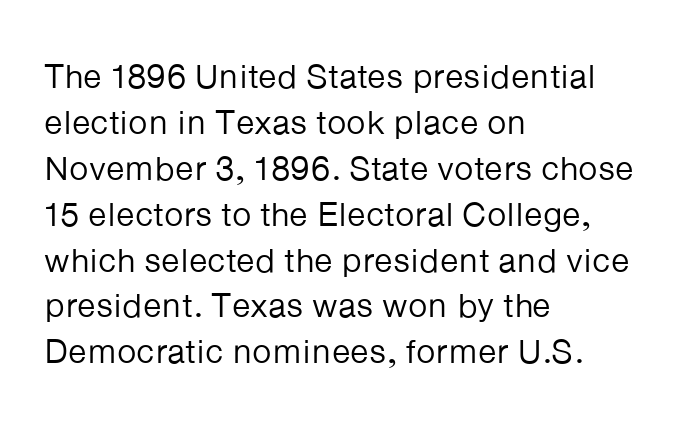
The image shows 34 px regular-weight sans-serif type, upright; set left-aligned, normal line spacing (1.35x), normal letter spacing, not underlined; low stroke contrast and a medium x-height.
